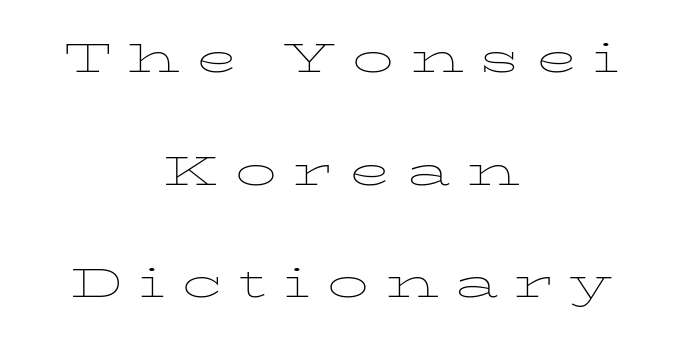
This is not heavy type; no bold has been used. These lines have a slow, spaced-out rhythm from letter to letter. The passage shown is typed in a proportional face where columns would drift. This sample uses an upright cut, with every glyph sitting square on the baseline. One-word summary of the alignment: center.
